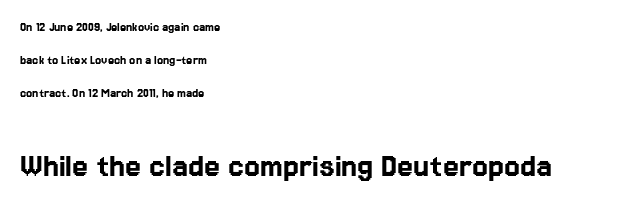
Q: Is the text italic (slanted)? A: No, it is upright.
Q: Is the typeface a serif or a sans-serif typeface? A: Sans-serif.
Q: Is the text underlined? A: No.
Q: How is the paragraph aligned? A: Left-aligned.
Q: Is the spacing between letters normal or unusually wide? A: Normal.
Q: Is the spacing between lines tight, normal or loose? A: Loose.
Q: Which block of text is set in a larger size, the first (top) or the second (bottom)? A: The second (bottom) one.
Q: Width (condensed, normal, or wide)? A: Normal.
Q: Stroke contrast? A: Low.
Q: x-height? A: Medium.
Q: Monospaced? A: No.
